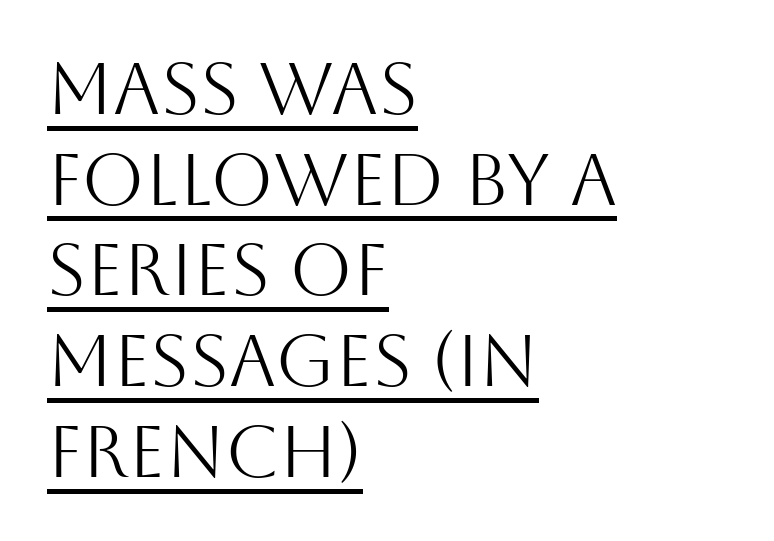
Q: Is the text bold? A: No.
Q: Is the text italic (slanted)? A: No, it is upright.
Q: Is the typeface a serif or a sans-serif typeface? A: Sans-serif.
Q: Is the text underlined? A: Yes.
Q: How is the paragraph aligned? A: Left-aligned.
Q: Is the spacing between letters normal or unusually wide? A: Normal.
Q: Is the spacing between lines tight, normal or loose? A: Normal.
Q: Width (condensed, normal, or wide)? A: Normal.
Q: Stroke contrast? A: Medium.
Q: x-height? A: Large.
Q: Monospaced? A: No.
